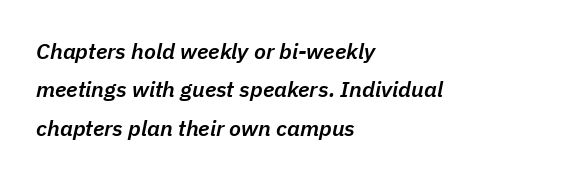
The rendering anchors every line to the left-hand side. The rendering uses a semibold face; strokes are thickened but not to full bold. Looking at the ascenders, they clearly lean. Just letters on the line, the space beneath them empty. The passage shown has conventional tracking throughout.
